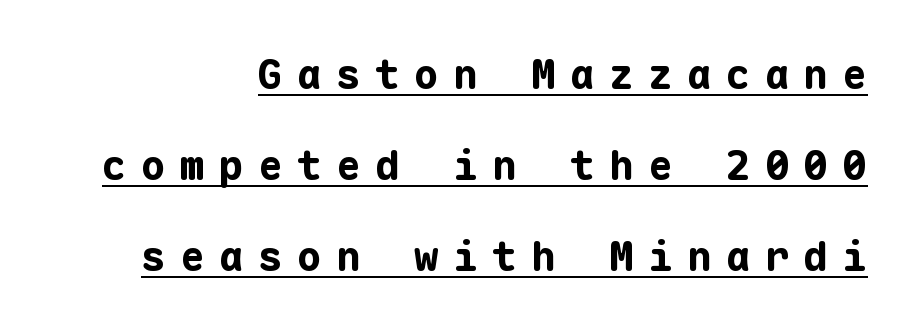
{"serif": "no", "italic": "no", "bold": "yes", "weight": "bold", "width": "normal", "stroke_contrast": "low", "x_height": "medium", "monospaced": "yes", "underline": "yes", "align": "right", "line_spacing": "loose", "line_spacing_ratio": 2.22, "letter_spacing": "wide", "letter_spacing_em": 0.35, "glyph_px": 41}
